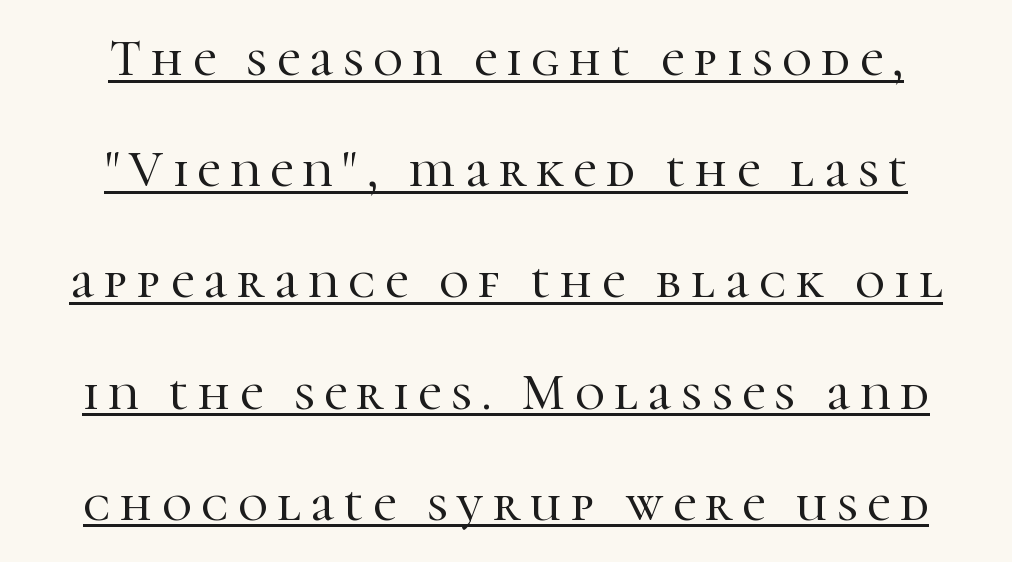
Q: Is the text italic (slanted)? A: No, it is upright.
Q: Is the typeface a serif or a sans-serif typeface? A: Serif.
Q: Is the text underlined? A: Yes.
Q: How is the paragraph aligned? A: Centered.
Q: Is the spacing between lines tight, normal or loose? A: Loose.
Q: Width (condensed, normal, or wide)? A: Normal.
Q: Stroke contrast? A: High.
Q: x-height? A: Medium.
Q: Monospaced? A: No.
